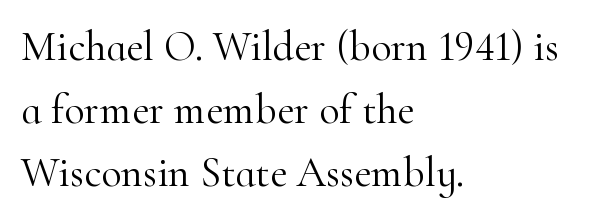
{"serif": "yes", "italic": "no", "bold": "no", "weight": "light", "width": "normal", "stroke_contrast": "high", "x_height": "small", "monospaced": "no", "underline": "no", "align": "left", "line_spacing": "normal", "line_spacing_ratio": 1.5, "letter_spacing": "normal", "letter_spacing_em": 0.0, "glyph_px": 42}
